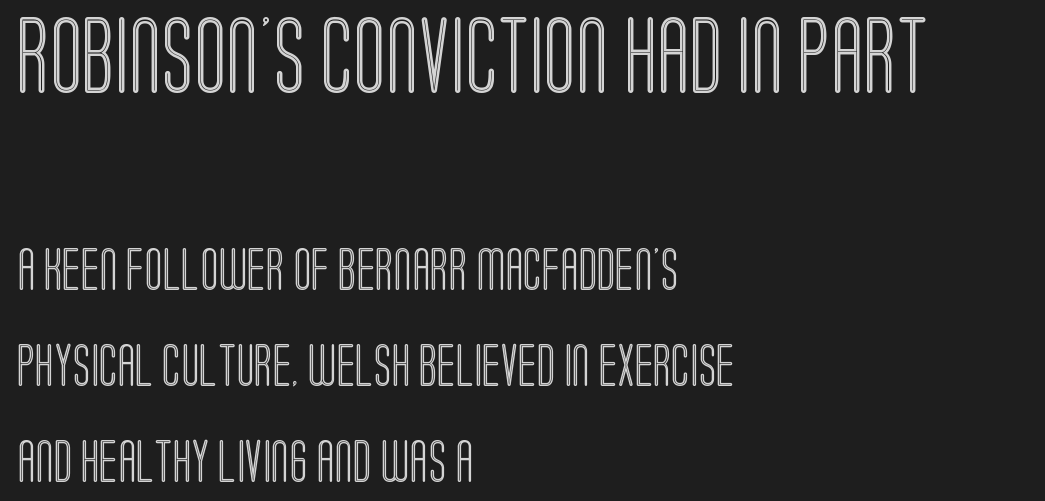
Any mark beneath the type? The region is blank. Look at the tracking — it's just the regular setting, nothing added. The typography opts for an upright posture over an oblique one. Quick note: interline space is abundant.
